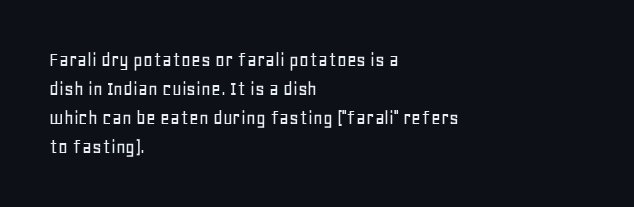
The image shows 21 px text type, upright; set left-aligned, normal line spacing (1.38x), normal letter spacing, not underlined.
